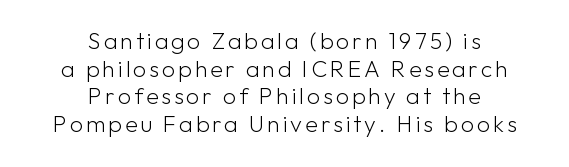
The image shows 23 px text type, upright; set centered, line spacing 1.2x, not underlined.
